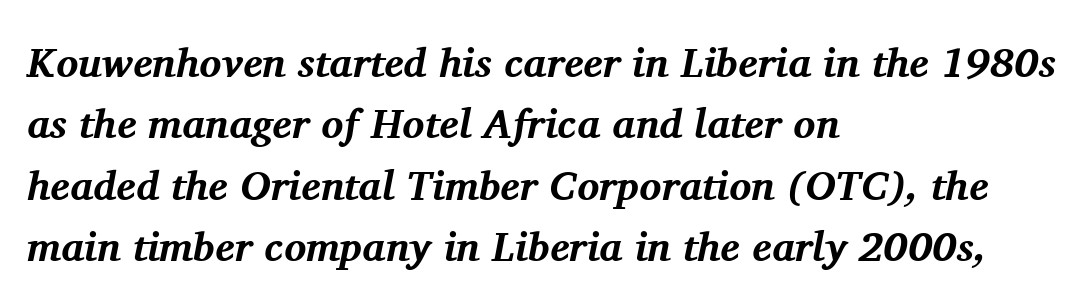
The image shows 41 px bold serif type, italic (leaning right); set left-aligned, normal line spacing (1.5x), normal letter spacing, not underlined; medium stroke contrast and a medium x-height.
